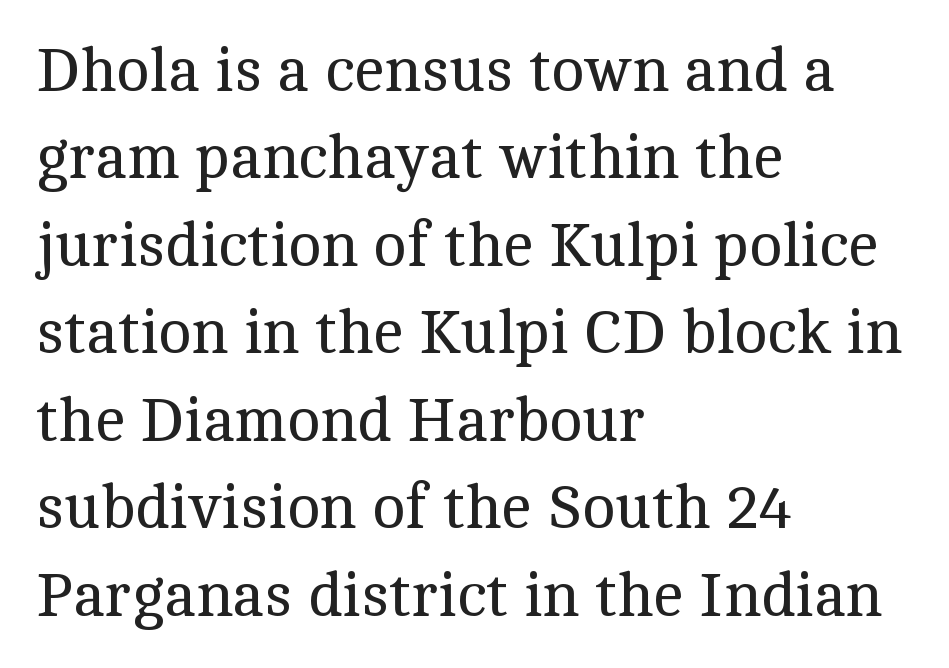
Q: Is the text bold? A: No.
Q: Is the text italic (slanted)? A: No, it is upright.
Q: Is the typeface a serif or a sans-serif typeface? A: Serif.
Q: Is the text underlined? A: No.
Q: How is the paragraph aligned? A: Left-aligned.
Q: Is the spacing between letters normal or unusually wide? A: Normal.
Q: Is the spacing between lines tight, normal or loose? A: Normal.
Q: Width (condensed, normal, or wide)? A: Normal.
Q: x-height? A: Medium.
Q: Monospaced? A: No.
